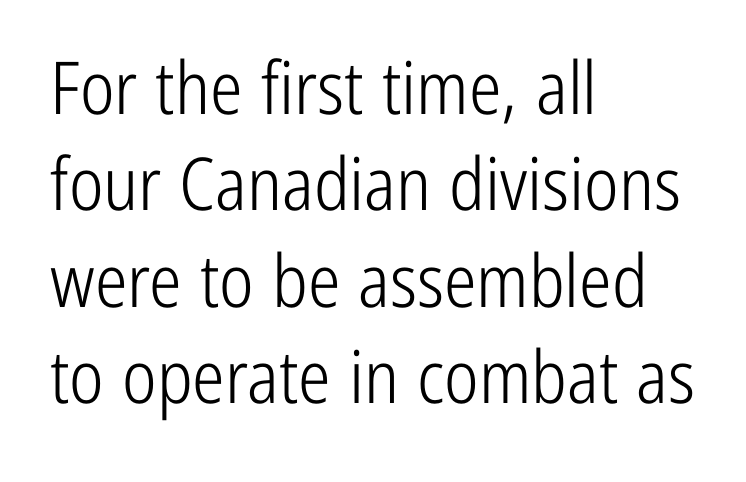
The image shows 73 px light, condensed sans-serif type, upright; set left-aligned, normal line spacing (1.32x), normal letter spacing, not underlined; low stroke contrast and a medium x-height.
